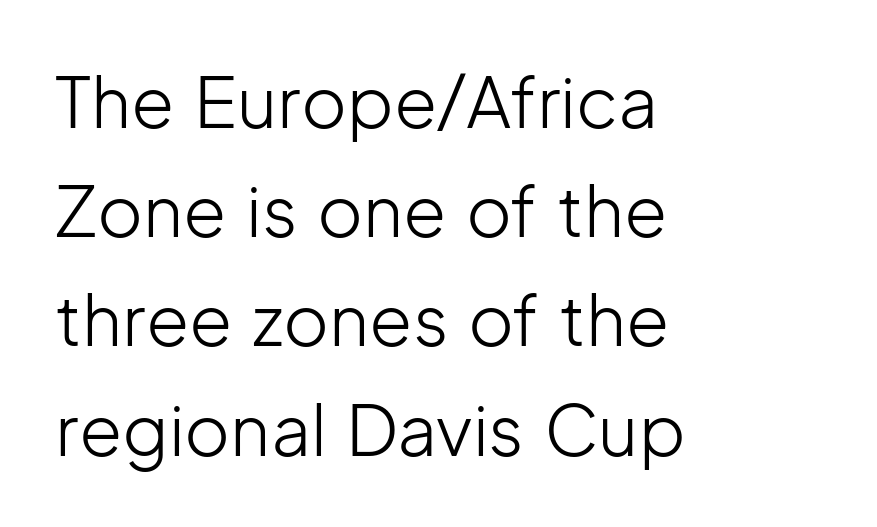
These lines were composed using upright roman letters. The rows are spaced the way most documents space them. Is the stroke heavy? The answer is a plain regular-or-lighter. The paragraph shown leans on its left margin. Nope, no serifs anywhere on these letters. Here the glyphs are tracked normally, forming tight word shapes.
